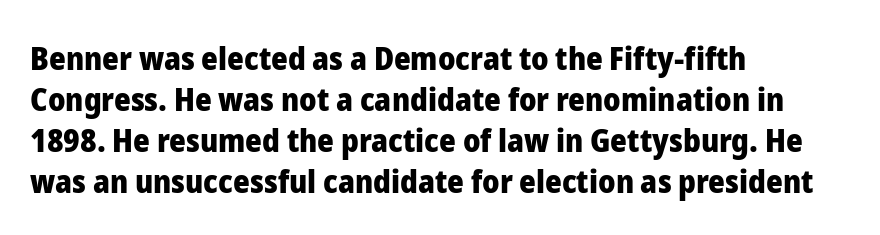
{"serif": "no", "italic": "no", "bold": "yes", "weight": "heavy", "width": "normal", "stroke_contrast": "low", "x_height": "medium", "monospaced": "no", "underline": "no", "align": "left", "line_spacing": "normal", "line_spacing_ratio": 1.28, "letter_spacing": "normal", "letter_spacing_em": 0.0, "glyph_px": 32}
